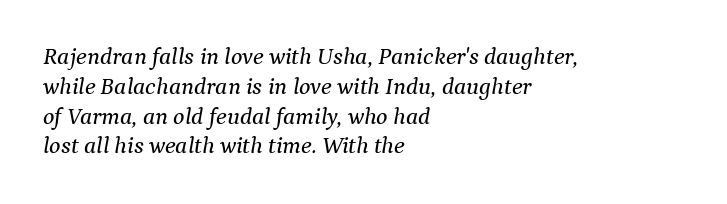
The image shows 24 px text type, italic (leaning right); set left-aligned, line spacing 1.24x, normal letter spacing, not underlined.
